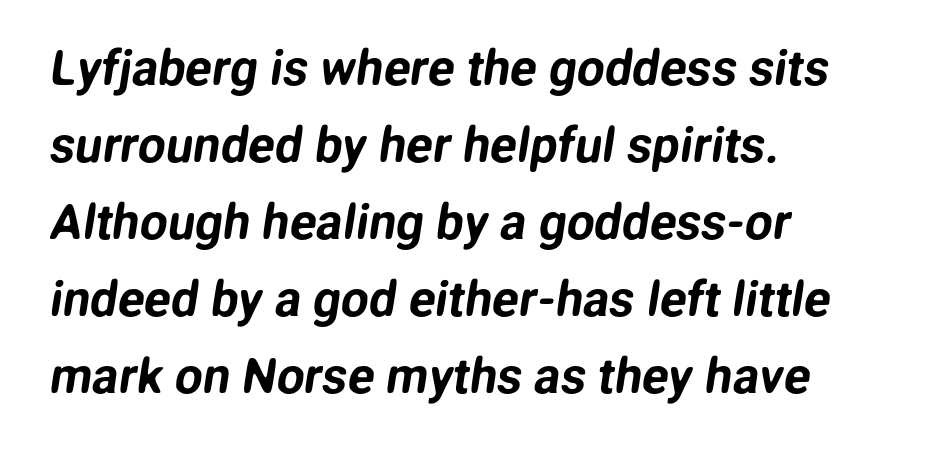
Q: Is the typeface a serif or a sans-serif typeface? A: Sans-serif.
Q: Is the text underlined? A: No.
Q: How is the paragraph aligned? A: Left-aligned.
Q: Is the spacing between letters normal or unusually wide? A: Normal.
Q: Is the spacing between lines tight, normal or loose? A: Normal.
Q: Width (condensed, normal, or wide)? A: Normal.
Q: Stroke contrast? A: Low.
Q: x-height? A: Medium.
Q: Monospaced? A: No.
